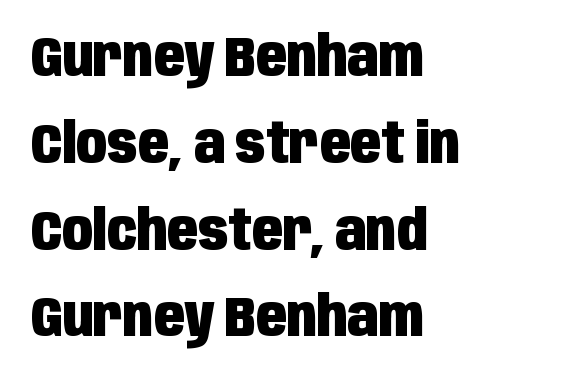
{"serif": "no", "italic": "no", "bold": "yes", "weight": "heavy", "width": "condensed", "stroke_contrast": "low", "x_height": "large", "monospaced": "no", "underline": "no", "align": "left", "line_spacing": "normal", "line_spacing_ratio": 1.55, "letter_spacing": "normal", "letter_spacing_em": 0.0, "glyph_px": 56}
